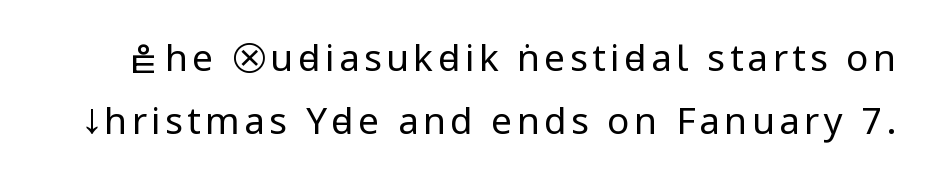
The image shows 37 px regular-weight, condensed sans-serif type, upright; set normal line spacing (1.7x), not underlined; low stroke contrast and a large x-height.
